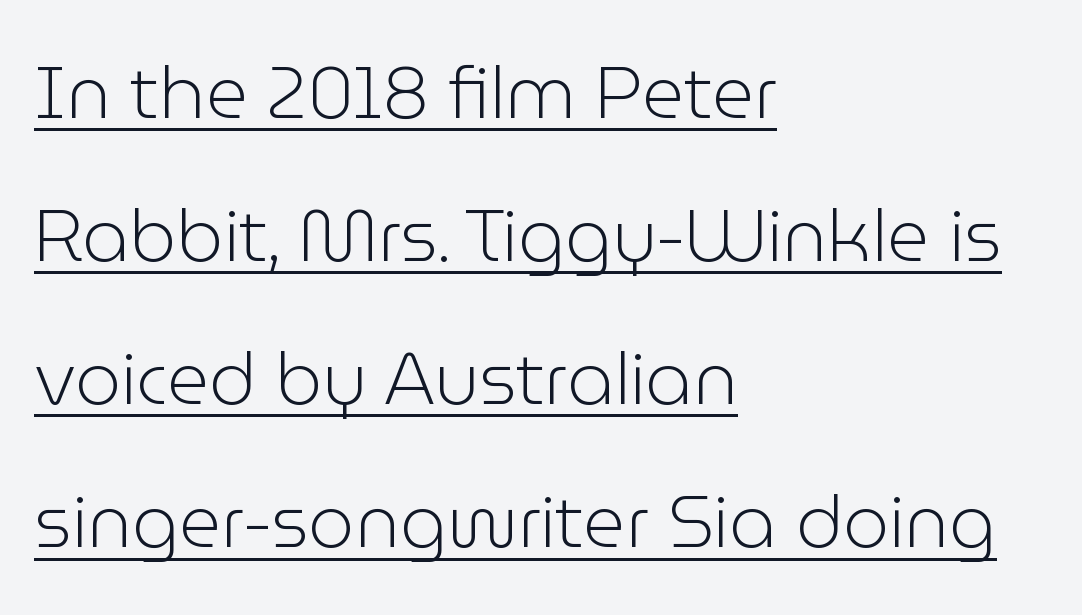
{"serif": "no", "italic": "no", "bold": "no", "weight": "light", "width": "normal", "stroke_contrast": "low", "x_height": "medium", "monospaced": "no", "underline": "yes", "align": "left", "line_spacing": "loose", "line_spacing_ratio": 1.96, "letter_spacing": "normal", "letter_spacing_em": 0.0, "glyph_px": 73}
